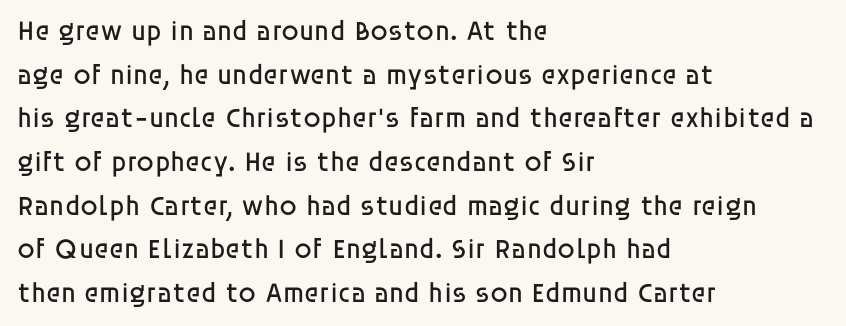
This sample uses plain, unmodified letter spacing. Nobody drew a line under any word here. This rendering employs a face without finishing strokes, i.e., a sans-serif. No chunkiness to these letters — they're not bold. Visually the block forms a straight wall on the left and a jagged coastline on the right.
